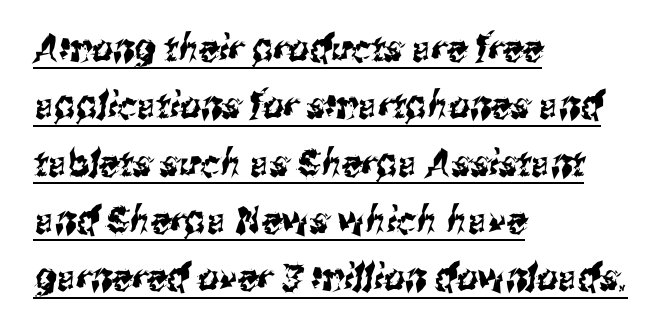
Q: Is the typeface a serif or a sans-serif typeface? A: Sans-serif.
Q: Is the text underlined? A: Yes.
Q: How is the paragraph aligned? A: Left-aligned.
Q: Is the spacing between letters normal or unusually wide? A: Normal.
Q: Is the spacing between lines tight, normal or loose? A: Normal.
Q: Width (condensed, normal, or wide)? A: Condensed.
Q: Stroke contrast? A: Medium.
Q: x-height? A: Medium.
Q: Monospaced? A: No.
